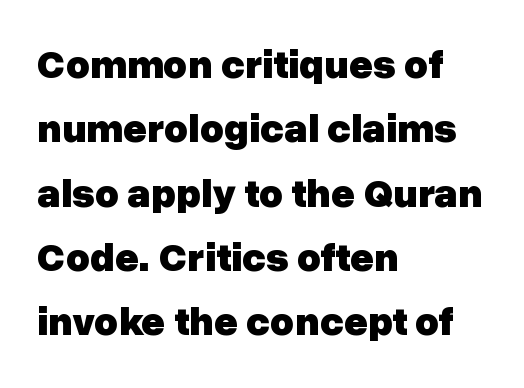
Q: Is the text bold? A: Yes.
Q: Is the text italic (slanted)? A: No, it is upright.
Q: Is the typeface a serif or a sans-serif typeface? A: Sans-serif.
Q: Is the text underlined? A: No.
Q: How is the paragraph aligned? A: Left-aligned.
Q: Is the spacing between letters normal or unusually wide? A: Normal.
Q: Is the spacing between lines tight, normal or loose? A: Normal.
Q: Width (condensed, normal, or wide)? A: Normal.
Q: Stroke contrast? A: Low.
Q: x-height? A: Medium.
Q: Monospaced? A: No.
